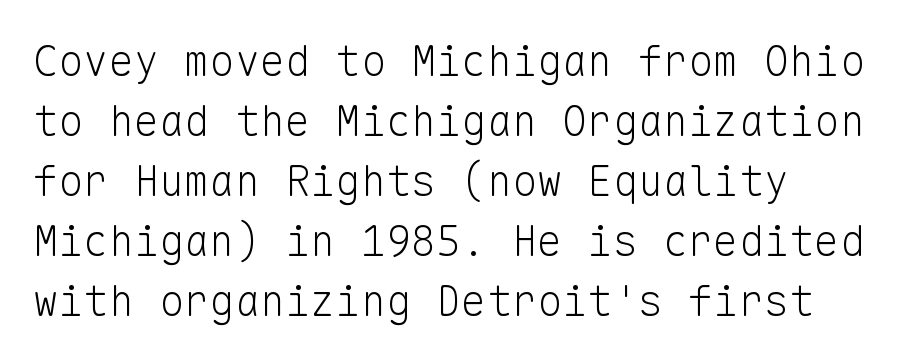
The image shows 42 px light sans-serif type, upright, monospaced; set normal line spacing (1.43x), normal letter spacing, not underlined; low stroke contrast and a medium x-height.
